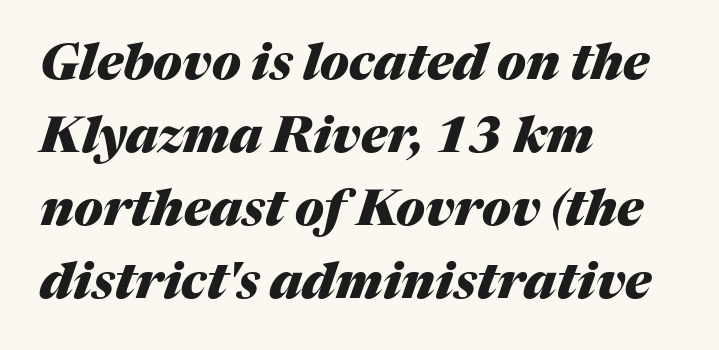
Emphasis by weight is at full strength: bold. Layout note: lines flush left. The text carries the slant typical of an italic or oblique font. Is this a fixed-width face? No — the glyphs have proportional, varying widths. Words float on clear page, feet unadorned.
